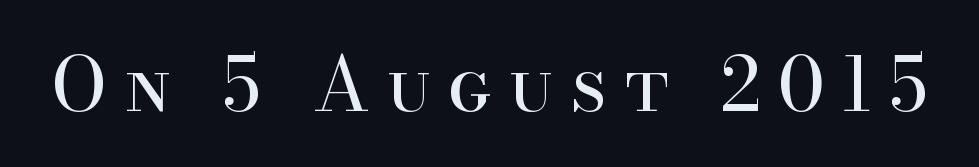
{"serif": "yes", "italic": "no", "bold": "no", "weight": "regular", "width": "normal", "stroke_contrast": "high", "x_height": "small", "monospaced": "no", "underline": "no", "letter_spacing": "wide", "letter_spacing_em": 0.22, "glyph_px": 75}
